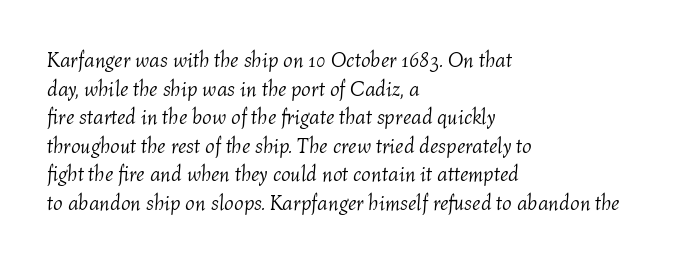
{"italic": "yes", "lean": "right", "slant_degrees": 4, "bold": "no", "underline": "no", "align": "left", "line_spacing": "normal", "line_spacing_ratio": 1.36, "letter_spacing": "normal", "letter_spacing_em": 0.0, "glyph_px": 21}
